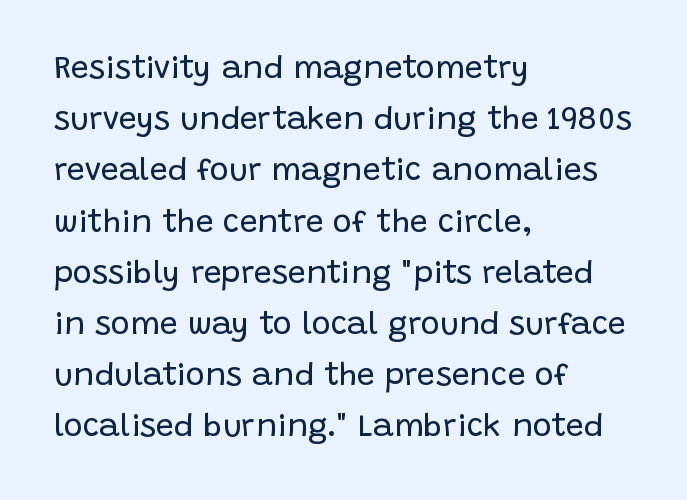
Q: Is the text bold? A: No.
Q: Is the text italic (slanted)? A: No, it is upright.
Q: Is the typeface a serif or a sans-serif typeface? A: Sans-serif.
Q: Is the text underlined? A: No.
Q: How is the paragraph aligned? A: Left-aligned.
Q: Is the spacing between letters normal or unusually wide? A: Normal.
Q: Is the spacing between lines tight, normal or loose? A: Normal.
Q: Width (condensed, normal, or wide)? A: Normal.
Q: Stroke contrast? A: Low.
Q: x-height? A: Large.
Q: Monospaced? A: No.
